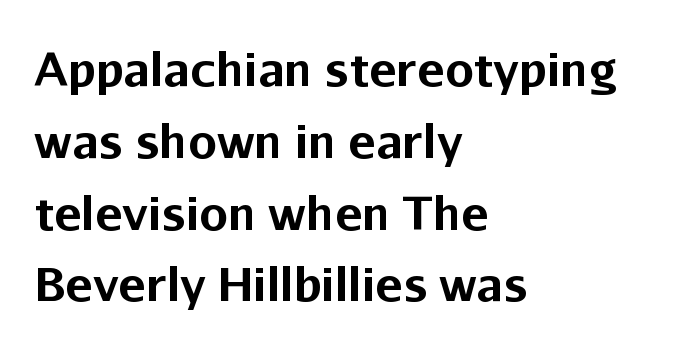
{"serif": "no", "italic": "no", "bold": "yes", "weight": "bold", "width": "normal", "stroke_contrast": "low", "x_height": "medium", "monospaced": "no", "underline": "no", "align": "left", "line_spacing": "normal", "line_spacing_ratio": 1.56, "letter_spacing": "normal", "letter_spacing_em": 0.0, "glyph_px": 46}
